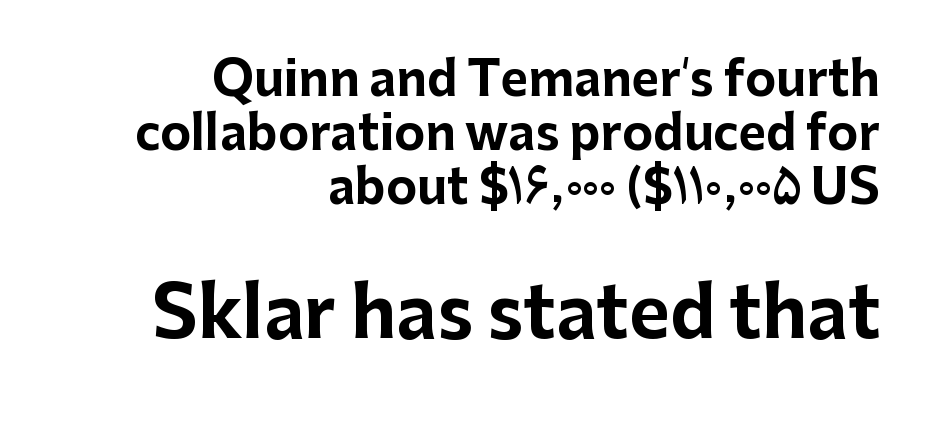
The image shows 70 px bold sans-serif type, upright; set right-aligned, tight line spacing (1.15x), normal letter spacing, not underlined; the second (bottom) block is 1.49x larger; low stroke contrast and a medium x-height.
